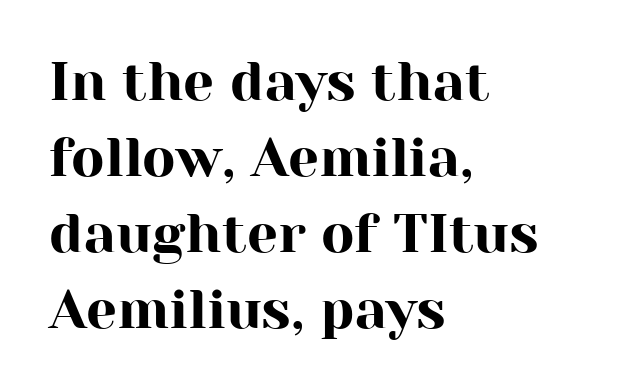
Q: Is the text italic (slanted)? A: No, it is upright.
Q: Is the typeface a serif or a sans-serif typeface? A: Serif.
Q: Is the text underlined? A: No.
Q: How is the paragraph aligned? A: Left-aligned.
Q: Is the spacing between letters normal or unusually wide? A: Normal.
Q: Is the spacing between lines tight, normal or loose? A: Normal.
Q: Width (condensed, normal, or wide)? A: Normal.
Q: Stroke contrast? A: High.
Q: x-height? A: Medium.
Q: Monospaced? A: No.
